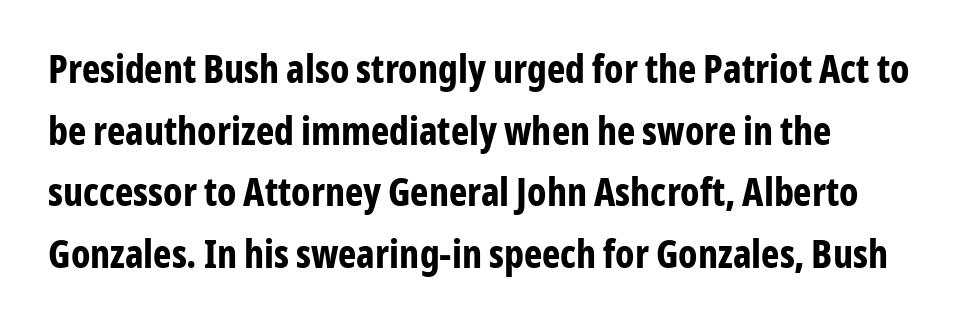
{"serif": "no", "italic": "no", "bold": "yes", "weight": "bold", "width": "condensed", "stroke_contrast": "low", "x_height": "medium", "monospaced": "no", "underline": "no", "line_spacing": "normal", "line_spacing_ratio": 1.58, "letter_spacing": "normal", "letter_spacing_em": 0.0, "glyph_px": 39}
